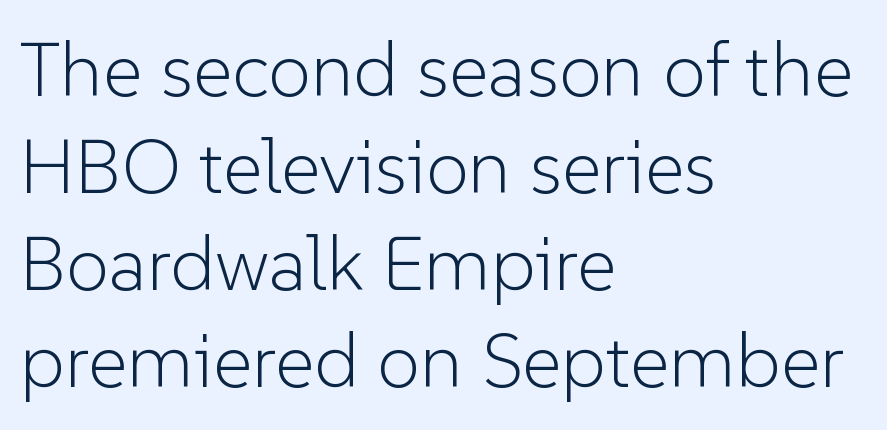
Q: Is the text bold? A: No.
Q: Is the text italic (slanted)? A: No, it is upright.
Q: Is the typeface a serif or a sans-serif typeface? A: Sans-serif.
Q: Is the text underlined? A: No.
Q: How is the paragraph aligned? A: Left-aligned.
Q: Is the spacing between letters normal or unusually wide? A: Normal.
Q: Is the spacing between lines tight, normal or loose? A: Normal.
Q: Width (condensed, normal, or wide)? A: Normal.
Q: Stroke contrast? A: Low.
Q: x-height? A: Medium.
Q: Monospaced? A: No.
